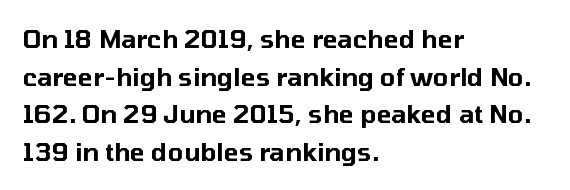
Q: Is the text italic (slanted)? A: No, it is upright.
Q: Is the text underlined? A: No.
Q: How is the paragraph aligned? A: Left-aligned.
Q: Is the spacing between letters normal or unusually wide? A: Normal.
Q: Is the spacing between lines tight, normal or loose? A: Normal.
